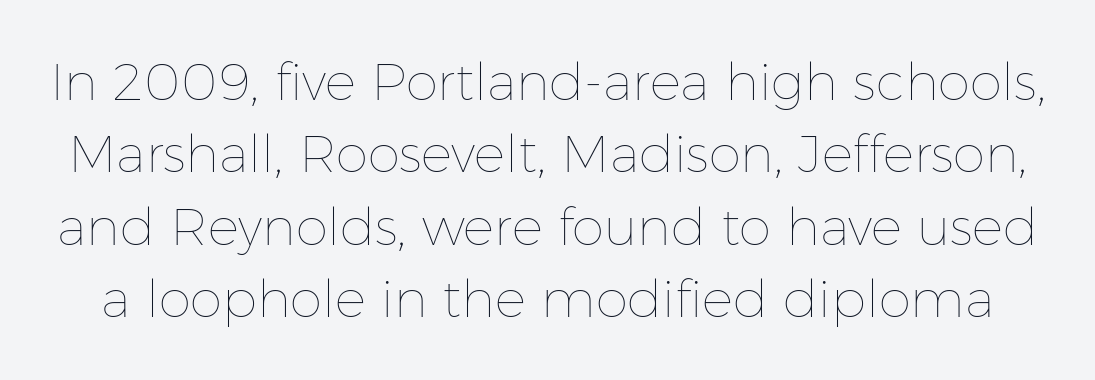
Q: Is the text bold? A: No.
Q: Is the text italic (slanted)? A: No, it is upright.
Q: Is the text underlined? A: No.
Q: Is the spacing between letters normal or unusually wide? A: Normal.
Q: Is the spacing between lines tight, normal or loose? A: Normal.
Q: Width (condensed, normal, or wide)? A: Normal.
Q: Stroke contrast? A: Low.
Q: x-height? A: Medium.
Q: Monospaced? A: No.
